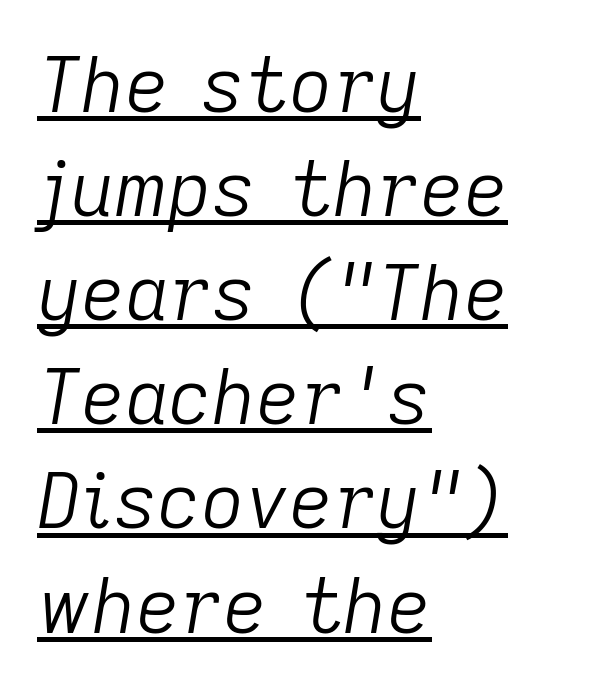
The image shows 76 px light type, italic (leaning right); set left-aligned, normal line spacing (1.37x), normal letter spacing, underlined; low stroke contrast and a medium x-height.
